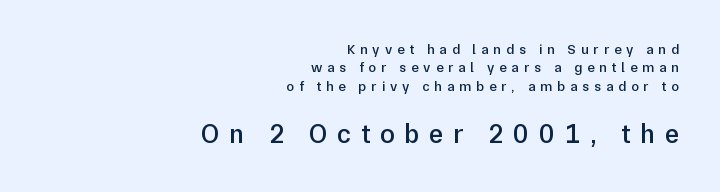
These lines sit exactly where default settings would place them. Typographic density is moderately raised because the face is semibold. Upright lettering throughout. Check under the words: just untouched page. Which chunk is bigger? The second one — the bottom block dwarfs the top.
